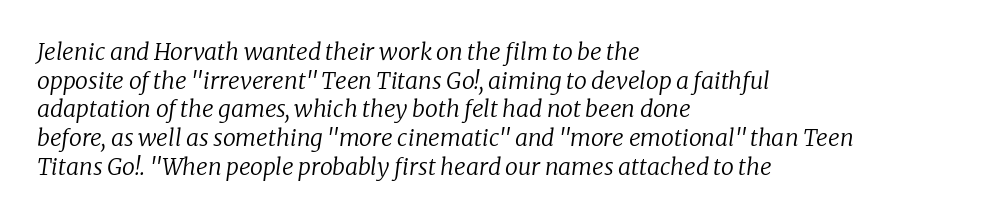
Q: Is the text bold? A: No.
Q: Is the text italic (slanted)? A: Yes, it leans right by about 8 degrees.
Q: Is the text underlined? A: No.
Q: How is the paragraph aligned? A: Left-aligned.
Q: Is the spacing between letters normal or unusually wide? A: Normal.
Q: Is the spacing between lines tight, normal or loose? A: Normal.
